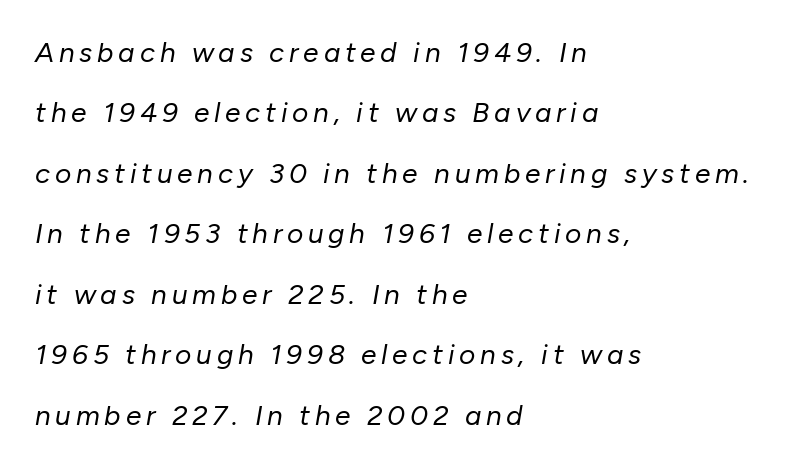
{"italic": "yes", "lean": "right", "slant_degrees": 10, "bold": "no", "weight": "regular", "width": "normal", "stroke_contrast": "low", "x_height": "medium", "monospaced": "no", "underline": "no", "align": "left", "line_spacing": "loose", "line_spacing_ratio": 2.16, "glyph_px": 28}
